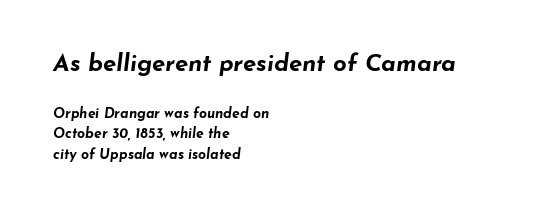
Q: Is the text bold? A: Yes.
Q: Is the text italic (slanted)? A: Yes, it leans right by about 7 degrees.
Q: Is the text underlined? A: No.
Q: How is the paragraph aligned? A: Left-aligned.
Q: Is the spacing between letters normal or unusually wide? A: Normal.
Q: Is the spacing between lines tight, normal or loose? A: Normal.
Q: Which block of text is set in a larger size, the first (top) or the second (bottom)? A: The first (top) one.
